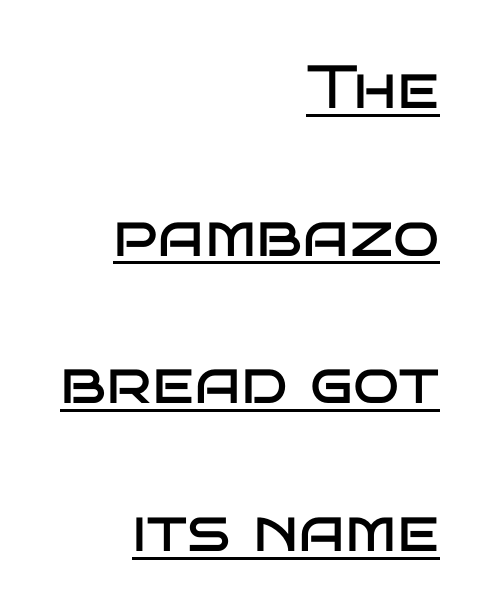
Each letter keeps its own natural width here, so spacing adapts to shape. Honestly, the rows look like they've been pulled way apart. The letters sit at their default tracking, neither squeezed nor spread. Does a line run under the words? Yes, clearly.
